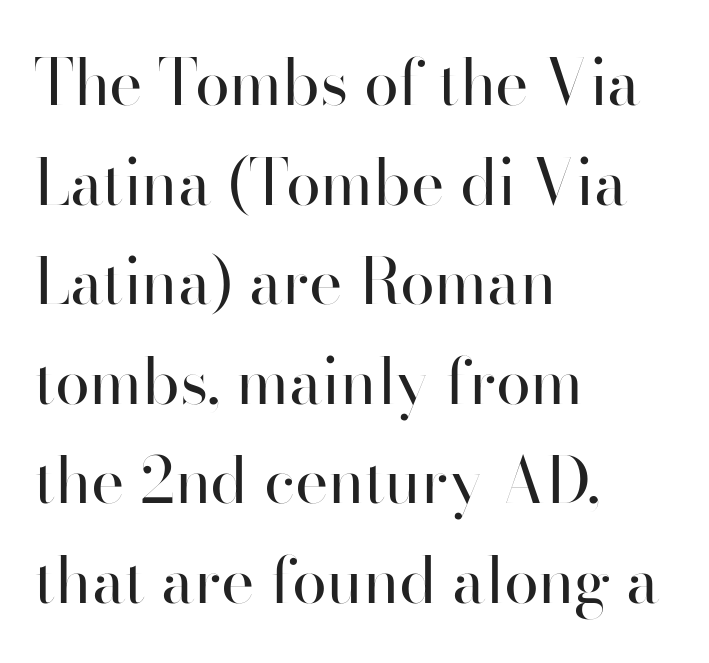
{"serif": "no", "italic": "no", "bold": "no", "weight": "regular", "width": "normal", "stroke_contrast": "high", "x_height": "small", "monospaced": "no", "underline": "no", "align": "left", "line_spacing": "normal", "line_spacing_ratio": 1.58, "letter_spacing": "normal", "letter_spacing_em": 0.0, "glyph_px": 63}
